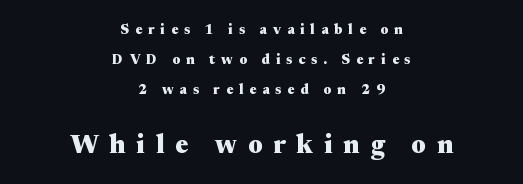
Q: Is the text bold? A: Yes.
Q: Is the text italic (slanted)? A: No, it is upright.
Q: Is the text underlined? A: No.
Q: How is the paragraph aligned? A: Centered.
Q: Is the spacing between letters normal or unusually wide? A: Unusually wide.
Q: Is the spacing between lines tight, normal or loose? A: Loose.
Q: Which block of text is set in a larger size, the first (top) or the second (bottom)? A: The second (bottom) one.
